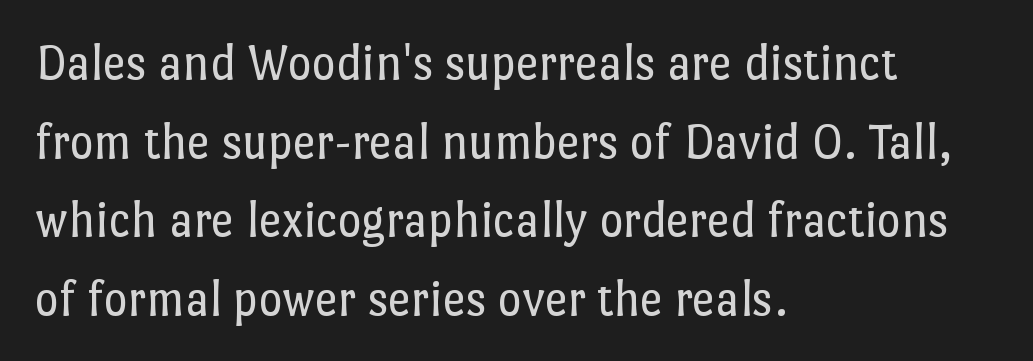
The strokes carry an ordinary text weight at most. A classic flush-left, rag-right setting is used for this passage. Here the glyphs are tracked normally, forming tight word shapes. You can tell it's not italic because the verticals are truly vertical. Descenders hang freely into open space. A normal amount of white space separates one row of letters from the next.
